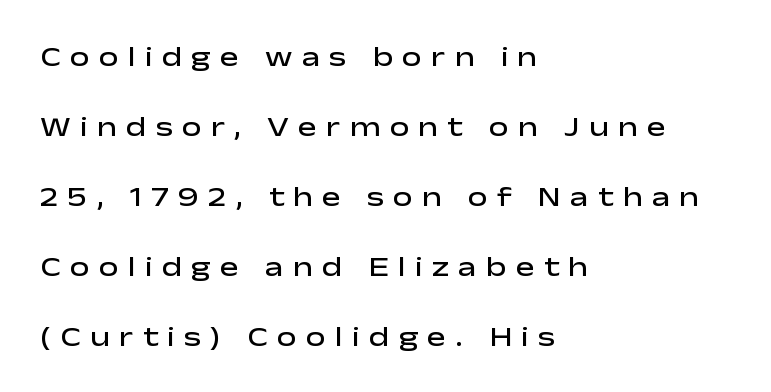
The image shows 28 px semibold, wide sans-serif type, upright; set left-aligned, loose line spacing (2.5x), unusually wide letter spacing (+0.33 em), not underlined; low stroke contrast and a medium x-height.
